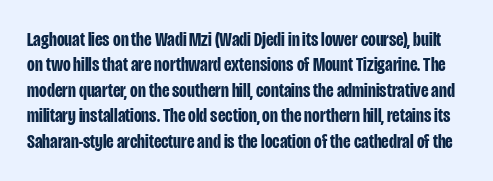
{"italic": "no", "bold": "yes", "underline": "no", "line_spacing": "normal", "line_spacing_ratio": 1.27, "letter_spacing": "normal", "letter_spacing_em": 0.0, "glyph_px": 20}
